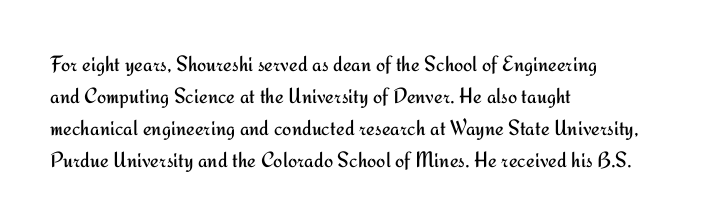
{"italic": "no", "bold": "no", "underline": "no", "align": "left", "line_spacing": "normal", "line_spacing_ratio": 1.45, "letter_spacing": "normal", "letter_spacing_em": 0.0, "glyph_px": 22}
